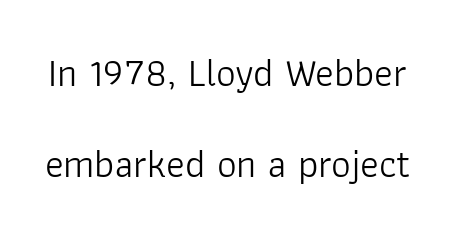
The image shows 39 px light sans-serif type, upright; set loose line spacing (2.34x), normal letter spacing, not underlined; low stroke contrast and a medium x-height.
